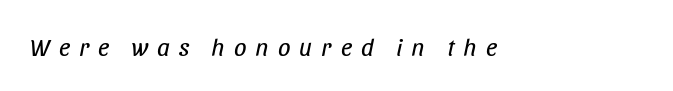
Italic: yes, the glyphs are oblique. Summary of weight: not heavy and not bold. The passage shown is not underscored anywhere. The letters are spread apart with noticeably loose tracking.
